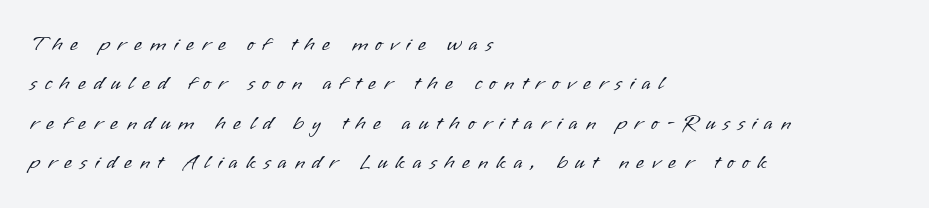
Q: Is the text bold? A: No.
Q: Is the text italic (slanted)? A: Yes.
Q: Is the text underlined? A: No.
Q: How is the paragraph aligned? A: Left-aligned.
Q: Is the spacing between letters normal or unusually wide? A: Unusually wide.
